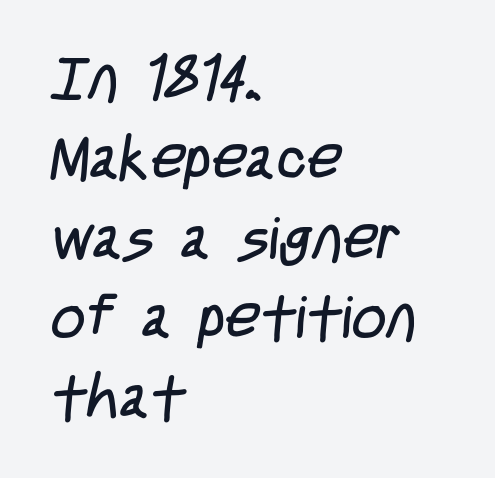
The image shows 60 px regular-weight, condensed sans-serif type; set left-aligned, normal line spacing (1.33x), normal letter spacing, not underlined; low stroke contrast and a large x-height.
